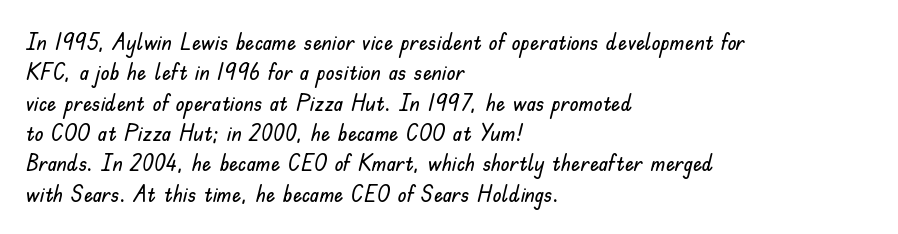
The image shows 23 px text type; set left-aligned, normal line spacing (1.32x), normal letter spacing, not underlined.
